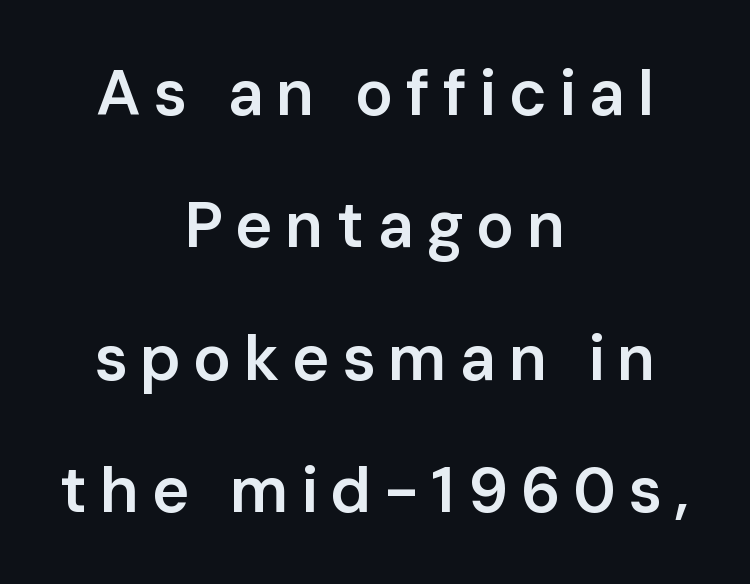
The image shows 64 px semibold sans-serif type, upright; set centered, loose line spacing (2.07x), not underlined; low stroke contrast and a medium x-height.
